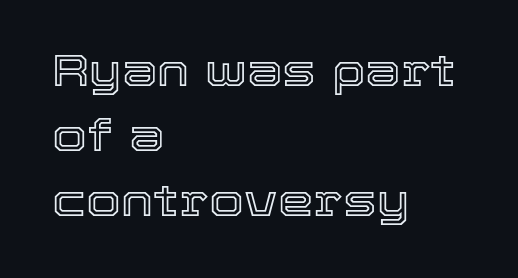
Q: Is the text italic (slanted)? A: No, it is upright.
Q: Is the text underlined? A: No.
Q: How is the paragraph aligned? A: Left-aligned.
Q: Is the spacing between letters normal or unusually wide? A: Normal.
Q: Is the spacing between lines tight, normal or loose? A: Normal.
Q: Width (condensed, normal, or wide)? A: Normal.
Q: x-height? A: Medium.
Q: Monospaced? A: No.
